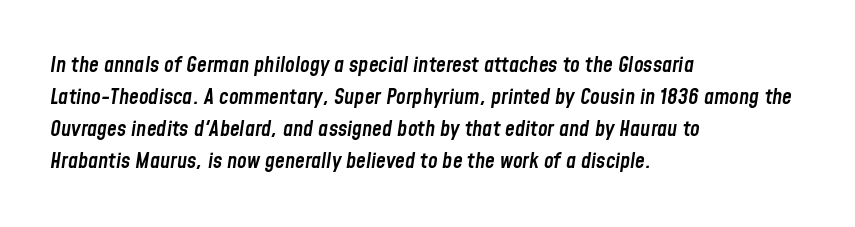
Successive baselines arrive at the customary interval. The letters are slanted; this is an italic face. Beneath every word, the page is bare. A classic flush-left, rag-right setting is used for this passage. The letters are semibold — heavier than regular but short of a full bold. Letter spacing: default.
